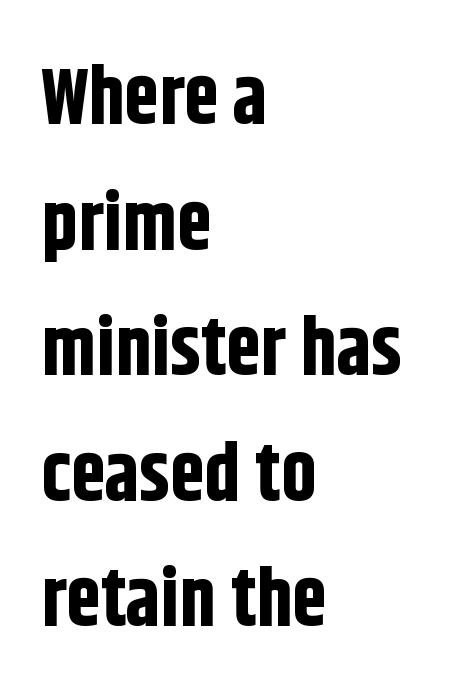
Q: Is the text bold? A: Yes.
Q: Is the text italic (slanted)? A: No, it is upright.
Q: Is the typeface a serif or a sans-serif typeface? A: Sans-serif.
Q: Is the text underlined? A: No.
Q: How is the paragraph aligned? A: Left-aligned.
Q: Is the spacing between letters normal or unusually wide? A: Normal.
Q: Is the spacing between lines tight, normal or loose? A: Normal.
Q: Width (condensed, normal, or wide)? A: Condensed.
Q: Stroke contrast? A: Low.
Q: x-height? A: Large.
Q: Monospaced? A: No.
